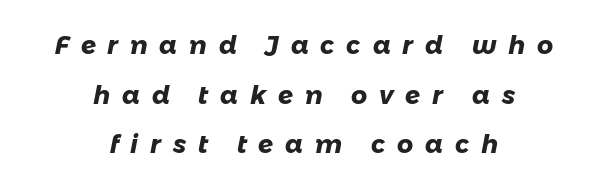
This rendering features lettering with no underline. A centered setting, common on invitations and titles, is used for this passage. Students, observe: this is what heavily led, spacious text looks like. There is plenty of visible air inserted between adjacent glyphs. Typesetter's note: full bold, strokes at maximum text heaviness.
